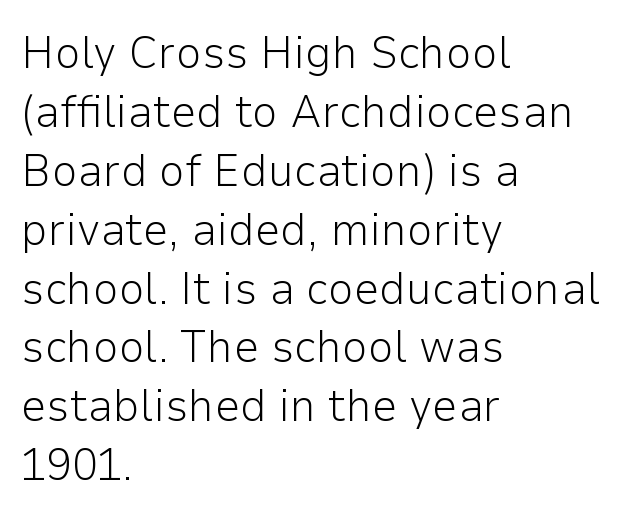
Q: Is the text bold? A: No.
Q: Is the text italic (slanted)? A: No, it is upright.
Q: Is the typeface a serif or a sans-serif typeface? A: Sans-serif.
Q: Is the text underlined? A: No.
Q: How is the paragraph aligned? A: Left-aligned.
Q: Is the spacing between letters normal or unusually wide? A: Normal.
Q: Is the spacing between lines tight, normal or loose? A: Normal.
Q: Width (condensed, normal, or wide)? A: Normal.
Q: Stroke contrast? A: Low.
Q: x-height? A: Medium.
Q: Monospaced? A: No.
